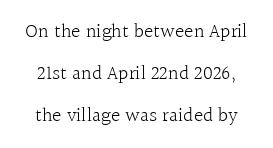
You could fit nearly another row in the gap between these rows. It's the straight-up-and-down kind of type. Tracking value appears to be zero — textbook default spacing. This rendering uses center alignment, leaving both contours irregular but symmetric. Weight class: somewhere from thin through regular.
